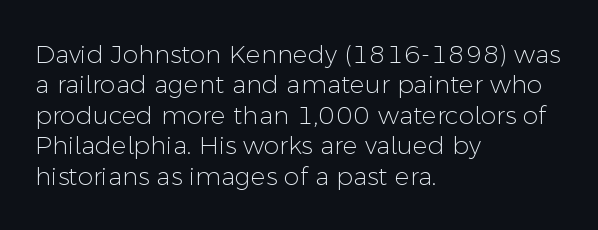
{"italic": "no", "bold": "no", "underline": "no", "align": "left", "line_spacing_ratio": 1.22, "letter_spacing": "normal", "letter_spacing_em": 0.0, "glyph_px": 25}
